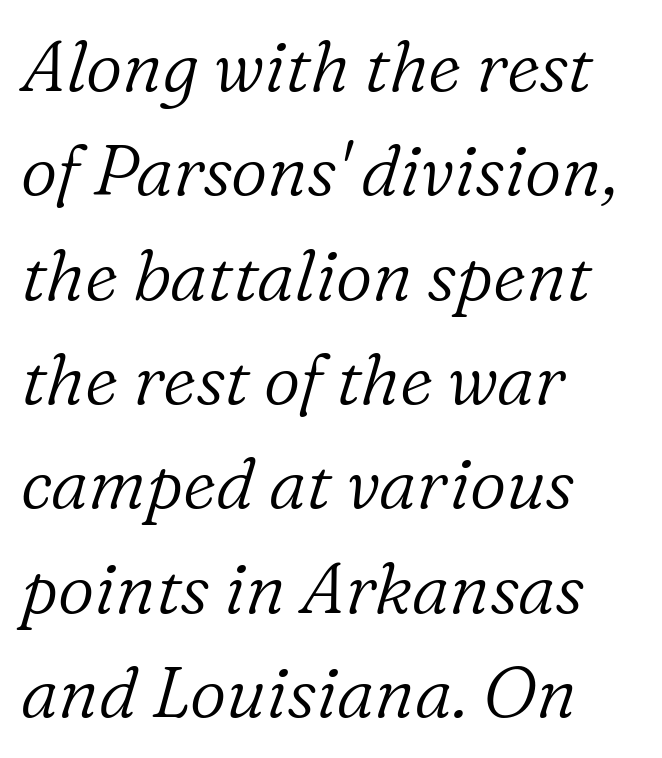
The image shows 71 px light serif type, italic (leaning right); set left-aligned, normal line spacing (1.47x), normal letter spacing, not underlined; low stroke contrast and a medium x-height.
